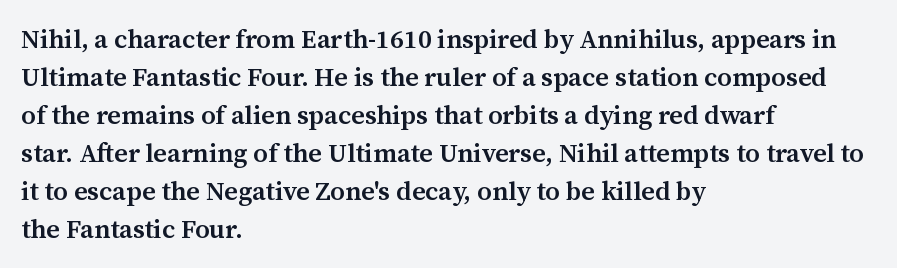
The image shows 26 px text type, upright; set left-aligned, normal line spacing (1.46x), normal letter spacing, not underlined.
